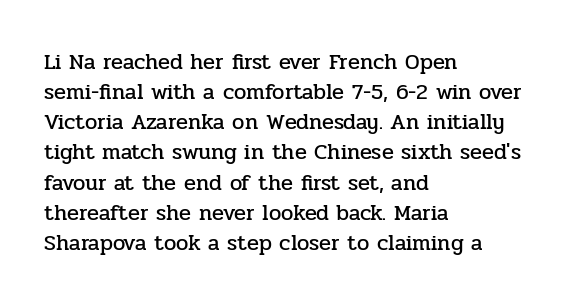
The lettering stays uniformly vertical, giving the passage a roman look. The text block is weighted toward the left margin, trailing off unevenly rightward. A typesetter would call this zero additional tracking. Evenly set lines give the paragraph a standard silhouette.
